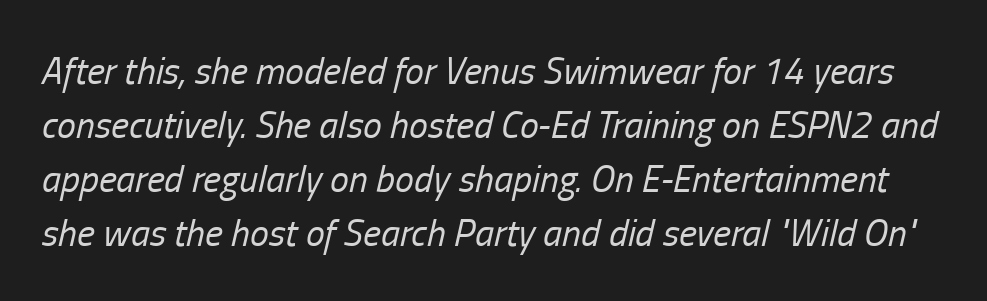
{"italic": "yes", "lean": "right", "slant_degrees": 13, "bold": "no", "weight": "regular", "width": "condensed", "stroke_contrast": "low", "x_height": "medium", "monospaced": "no", "underline": "no", "line_spacing": "normal", "line_spacing_ratio": 1.42, "letter_spacing": "normal", "letter_spacing_em": 0.0, "glyph_px": 38}
